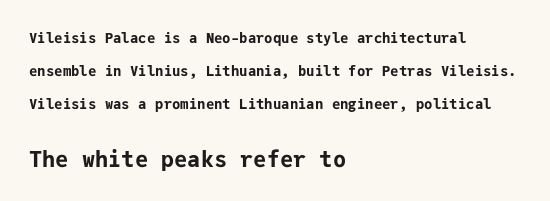
Q: Is the text bold? A: Yes.
Q: Is the text italic (slanted)? A: No, it is upright.
Q: Is the text underlined? A: No.
Q: How is the paragraph aligned? A: Left-aligned.
Q: Is the spacing between letters normal or unusually wide? A: Normal.
Q: Is the spacing between lines tight, normal or loose? A: Loose.
Q: Which block of text is set in a larger size, the first (top) or the second (bottom)? A: The second (bottom) one.
